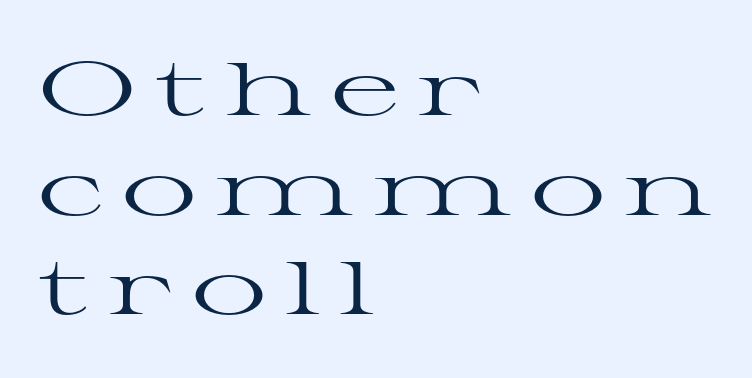
Q: Is the text bold? A: No.
Q: Is the text italic (slanted)? A: No, it is upright.
Q: Is the typeface a serif or a sans-serif typeface? A: Serif.
Q: Is the text underlined? A: No.
Q: How is the paragraph aligned? A: Left-aligned.
Q: Is the spacing between letters normal or unusually wide? A: Unusually wide.
Q: Is the spacing between lines tight, normal or loose? A: Normal.
Q: Width (condensed, normal, or wide)? A: Wide.
Q: Stroke contrast? A: High.
Q: x-height? A: Medium.
Q: Monospaced? A: No.
